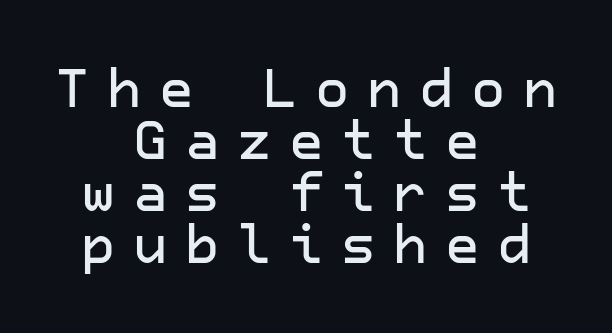
The image shows 53 px sans-serif type, upright; set centered, tight line spacing (0.98x), unusually wide letter spacing (+0.33 em), not underlined; low stroke contrast and a medium x-height.
